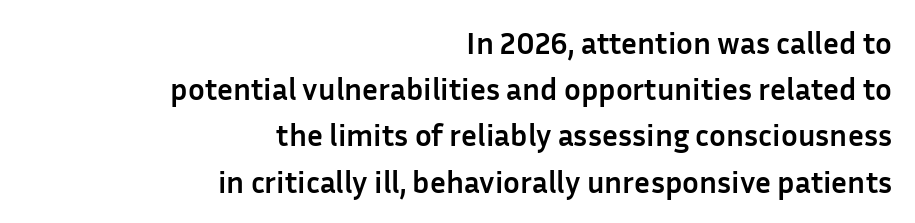
Q: Is the text bold? A: Yes.
Q: Is the text italic (slanted)? A: No, it is upright.
Q: Is the typeface a serif or a sans-serif typeface? A: Sans-serif.
Q: Is the text underlined? A: No.
Q: How is the paragraph aligned? A: Right-aligned.
Q: Is the spacing between letters normal or unusually wide? A: Normal.
Q: Is the spacing between lines tight, normal or loose? A: Normal.
Q: Width (condensed, normal, or wide)? A: Normal.
Q: Stroke contrast? A: Low.
Q: x-height? A: Medium.
Q: Monospaced? A: No.
